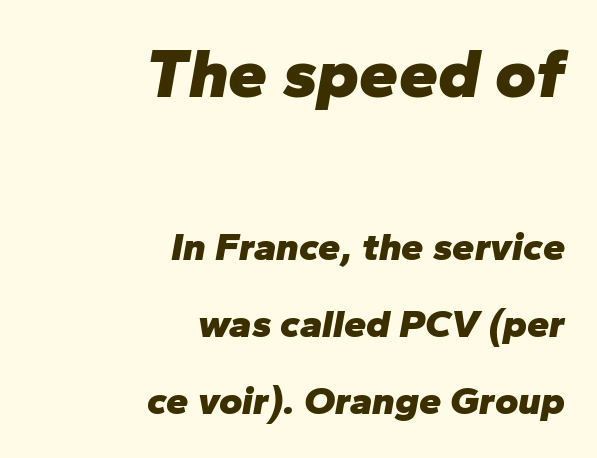
Heft: maximum for text — a bold. Does the copy run flush right? Yes — the right margin is perfectly even. Bare-footed words on every line. This sample uses an oblique cut, with every glyph tilted off the vertical. The emphasis by scale lands on block number one, above. The rendering uses a large line-height, opening up the rows.
